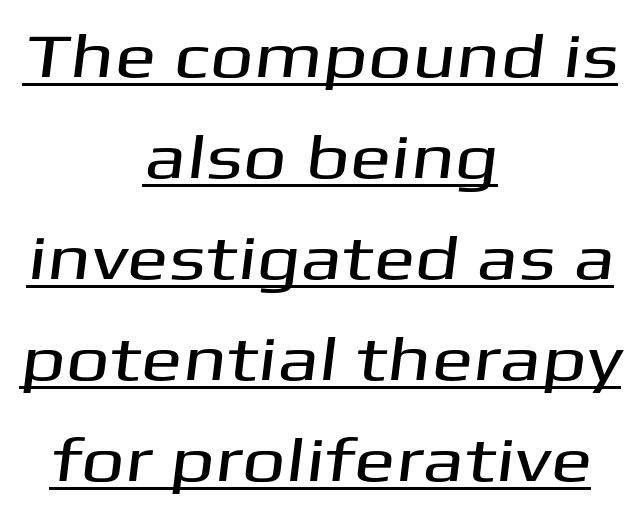
{"serif": "no", "width": "wide", "stroke_contrast": "medium", "x_height": "medium", "monospaced": "no", "underline": "yes", "align": "center", "line_spacing": "normal", "line_spacing_ratio": 1.63, "letter_spacing": "normal", "letter_spacing_em": 0.0, "glyph_px": 62}
